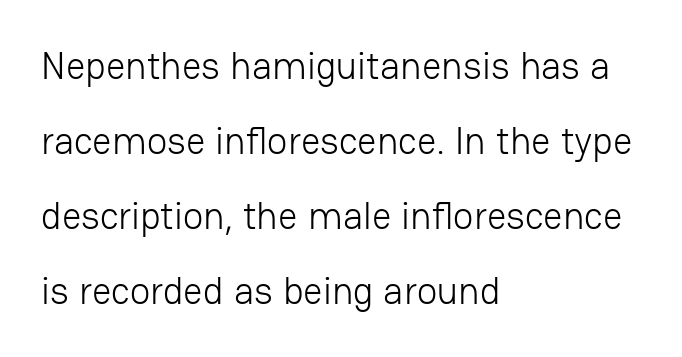
Q: Is the text bold? A: No.
Q: Is the text italic (slanted)? A: No, it is upright.
Q: Is the typeface a serif or a sans-serif typeface? A: Sans-serif.
Q: Is the text underlined? A: No.
Q: How is the paragraph aligned? A: Left-aligned.
Q: Is the spacing between letters normal or unusually wide? A: Normal.
Q: Is the spacing between lines tight, normal or loose? A: Loose.
Q: Width (condensed, normal, or wide)? A: Normal.
Q: Stroke contrast? A: Low.
Q: x-height? A: Medium.
Q: Monospaced? A: No.
